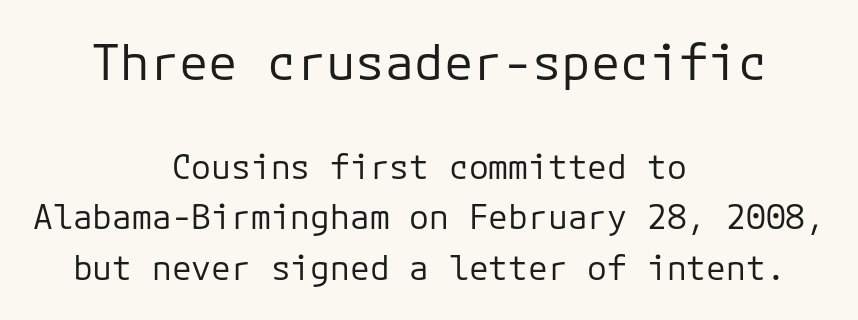
Caption: upper text group enlarged, lower text group reduced. Each word holds together tightly as a unit, with standard inter-letter gaps. A typesetter would mark this as roman, not italic. Descender tails drop into unmarked territory.
